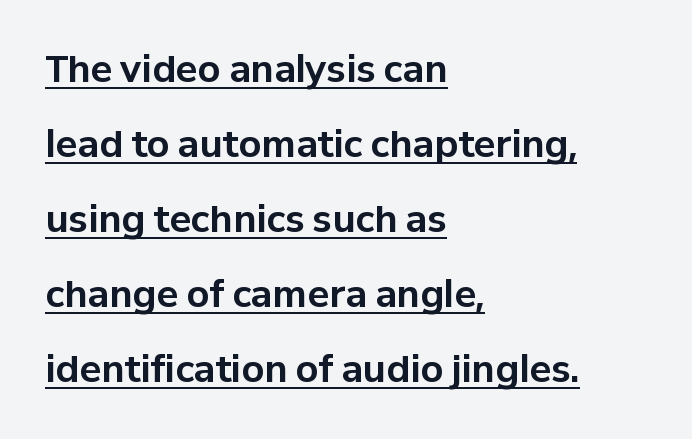
Q: Is the text bold? A: Yes.
Q: Is the text italic (slanted)? A: No, it is upright.
Q: Is the typeface a serif or a sans-serif typeface? A: Sans-serif.
Q: Is the text underlined? A: Yes.
Q: How is the paragraph aligned? A: Left-aligned.
Q: Is the spacing between letters normal or unusually wide? A: Normal.
Q: Is the spacing between lines tight, normal or loose? A: Loose.
Q: Width (condensed, normal, or wide)? A: Normal.
Q: Stroke contrast? A: Low.
Q: x-height? A: Medium.
Q: Monospaced? A: No.
